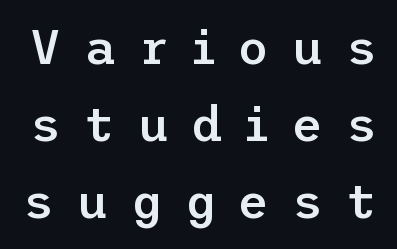
The image shows 48 px semibold sans-serif type, upright; set normal line spacing (1.6x), unusually wide letter spacing (+0.47 em), not underlined; low stroke contrast and a medium x-height.
